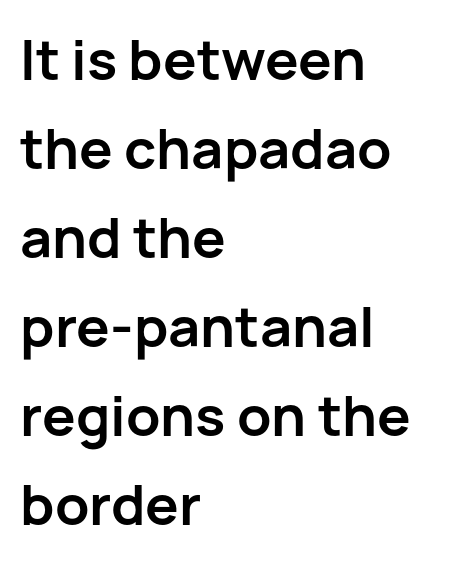
Q: Is the text bold? A: Yes.
Q: Is the text italic (slanted)? A: No, it is upright.
Q: Is the typeface a serif or a sans-serif typeface? A: Sans-serif.
Q: Is the text underlined? A: No.
Q: How is the paragraph aligned? A: Left-aligned.
Q: Is the spacing between letters normal or unusually wide? A: Normal.
Q: Is the spacing between lines tight, normal or loose? A: Normal.
Q: Width (condensed, normal, or wide)? A: Normal.
Q: Stroke contrast? A: Low.
Q: x-height? A: Medium.
Q: Monospaced? A: No.
